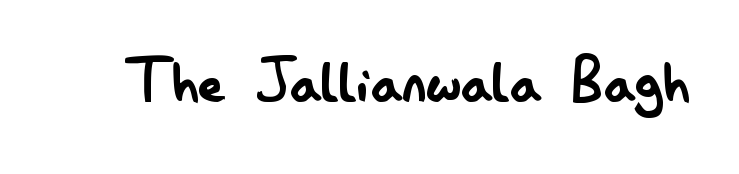
Words float on clear page, feet unadorned. Note: no serifs on the glyphs. The cut favours lightness, reaching ordinary text weight at its darkest. Is this a fixed-width face? No — the glyphs have proportional, varying widths. A typesetter would mark this as roman, not italic. Compared with typical body copy, the letter spacing here is the same.
